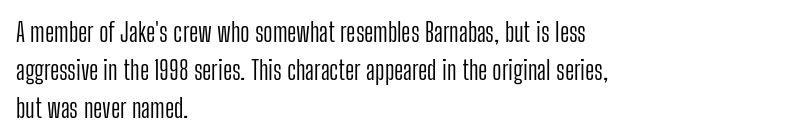
{"italic": "no", "bold": "no", "underline": "no", "align": "left", "line_spacing": "normal", "line_spacing_ratio": 1.46, "letter_spacing": "normal", "letter_spacing_em": 0.0, "glyph_px": 26}
